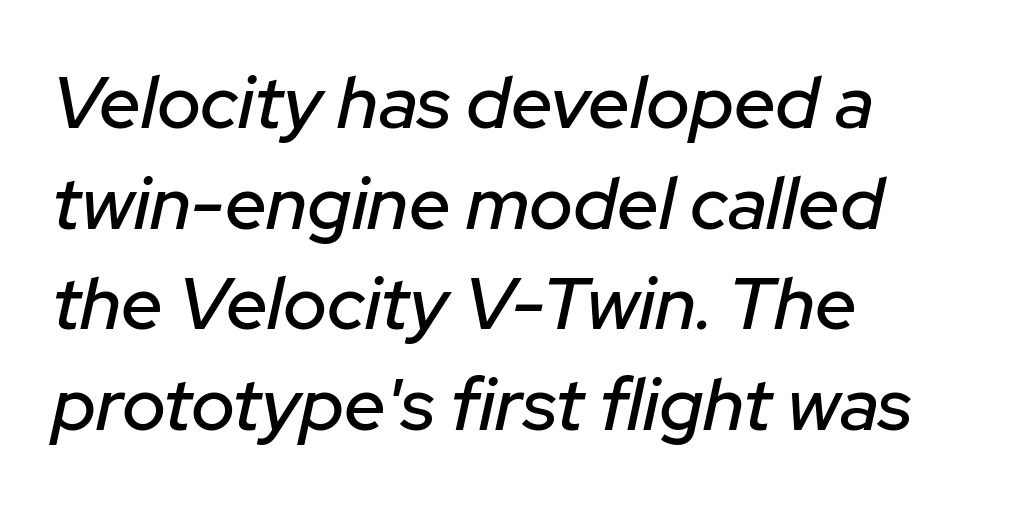
Q: Is the text italic (slanted)? A: Yes, it leans right by about 12 degrees.
Q: Is the text underlined? A: No.
Q: How is the paragraph aligned? A: Left-aligned.
Q: Is the spacing between letters normal or unusually wide? A: Normal.
Q: Is the spacing between lines tight, normal or loose? A: Normal.
Q: Width (condensed, normal, or wide)? A: Normal.
Q: Stroke contrast? A: Low.
Q: x-height? A: Medium.
Q: Monospaced? A: No.
